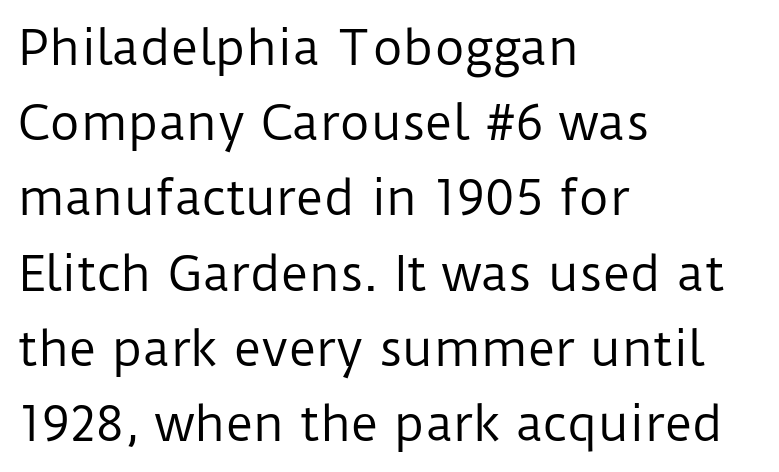
{"serif": "no", "italic": "no", "bold": "no", "weight": "regular", "width": "normal", "stroke_contrast": "low", "x_height": "medium", "monospaced": "no", "underline": "no", "align": "left", "line_spacing": "normal", "line_spacing_ratio": 1.6, "letter_spacing": "normal", "letter_spacing_em": 0.0, "glyph_px": 47}
